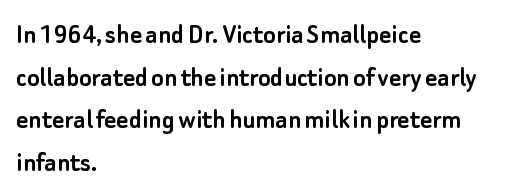
The image shows 29 px sans-serif type, upright; set left-aligned, normal line spacing (1.47x), normal letter spacing, not underlined; low stroke contrast and a small x-height.
